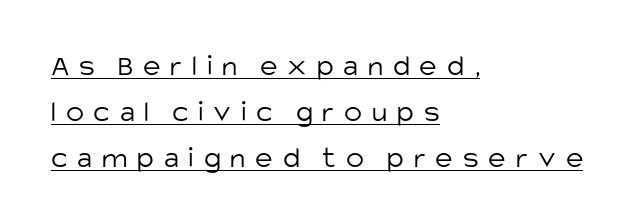
Note the varied advance widths — an 'i' is clearly narrower than an 'm'. This is underlined copy, the kind a proofreader might mark for attention. A classic flush-left, rag-right setting is used for this passage. Grotesque or geometric, the face here clearly has no serifs. Stems and bowls with no extra thickness — not bold. The line texture is sparse and dotted thanks to wide tracking.
